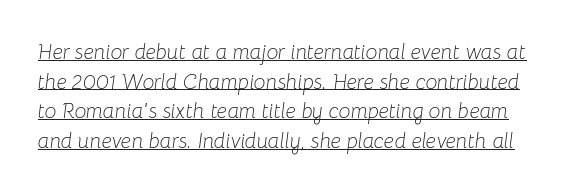
{"italic": "yes", "lean": "right", "slant_degrees": 8, "bold": "no", "underline": "yes", "line_spacing": "normal", "line_spacing_ratio": 1.41, "letter_spacing": "normal", "letter_spacing_em": 0.0, "glyph_px": 21}
